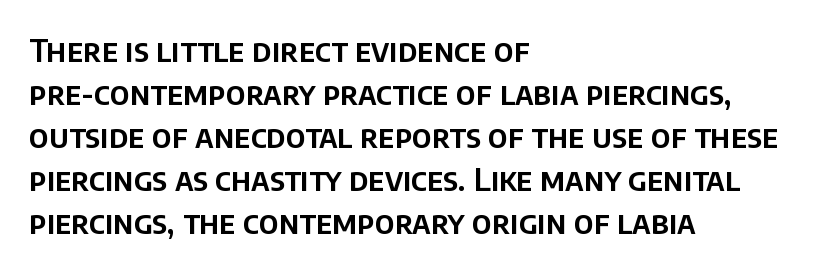
Q: Is the text italic (slanted)? A: No, it is upright.
Q: Is the typeface a serif or a sans-serif typeface? A: Sans-serif.
Q: Is the text underlined? A: No.
Q: How is the paragraph aligned? A: Left-aligned.
Q: Is the spacing between letters normal or unusually wide? A: Normal.
Q: Is the spacing between lines tight, normal or loose? A: Normal.
Q: Width (condensed, normal, or wide)? A: Normal.
Q: Stroke contrast? A: Low.
Q: x-height? A: Large.
Q: Monospaced? A: No.
